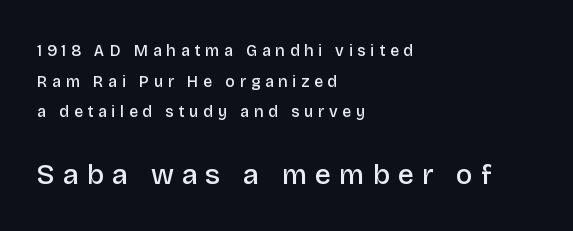
Q: Is the text bold? A: Semi-bold.
Q: Is the text italic (slanted)? A: No, it is upright.
Q: Is the typeface a serif or a sans-serif typeface? A: Sans-serif.
Q: Is the text underlined? A: No.
Q: How is the paragraph aligned? A: Left-aligned.
Q: Is the spacing between letters normal or unusually wide? A: Unusually wide.
Q: Is the spacing between lines tight, normal or loose? A: Loose.
Q: Which block of text is set in a larger size, the first (top) or the second (bottom)? A: The second (bottom) one.
Q: Width (condensed, normal, or wide)? A: Normal.
Q: Stroke contrast? A: Low.
Q: x-height? A: Large.
Q: Monospaced? A: No.
